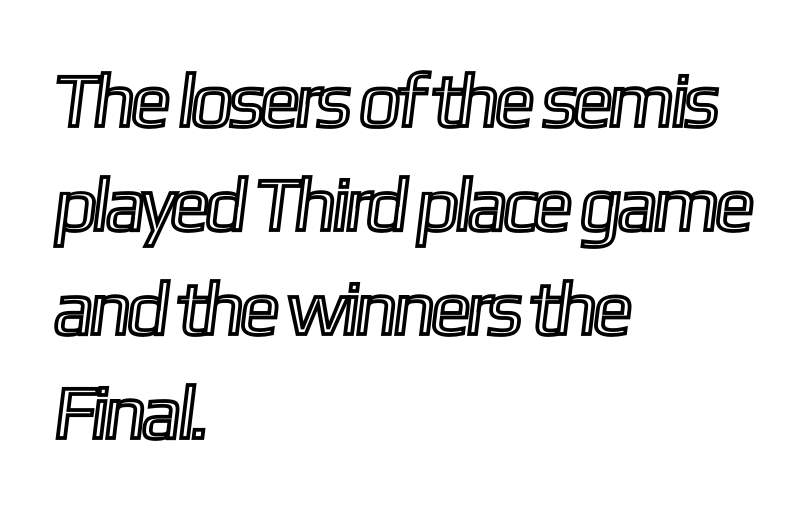
{"width": "condensed", "x_height": "medium", "monospaced": "no", "underline": "no", "align": "left", "line_spacing": "normal", "line_spacing_ratio": 1.37, "letter_spacing": "normal", "letter_spacing_em": 0.0, "glyph_px": 76}
